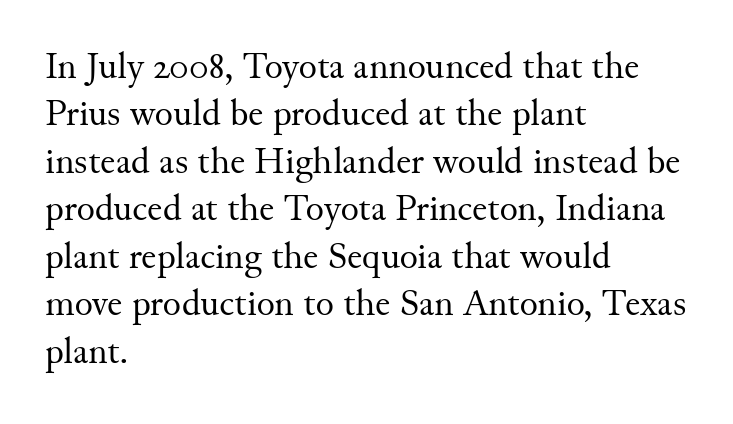
{"serif": "yes", "italic": "no", "bold": "no", "weight": "regular", "width": "normal", "stroke_contrast": "medium", "x_height": "small", "monospaced": "no", "underline": "no", "align": "left", "line_spacing": "normal", "line_spacing_ratio": 1.25, "letter_spacing": "normal", "letter_spacing_em": 0.0, "glyph_px": 38}
